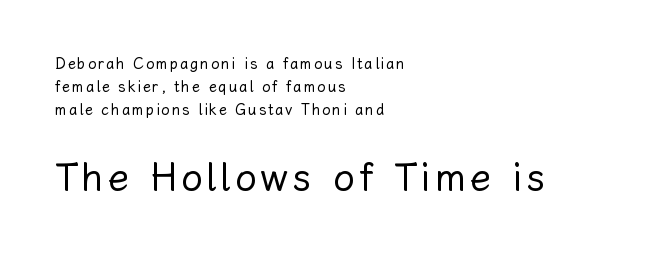
{"italic": "no", "bold": "no", "weight": "regular", "width": "normal", "stroke_contrast": "low", "x_height": "medium", "monospaced": "no", "underline": "no", "align": "left", "line_spacing": "normal", "line_spacing_ratio": 1.53, "larger_block": "second", "size_ratio": 2.53, "glyph_px": 38}
